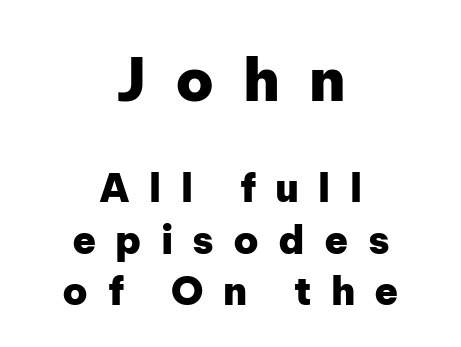
Q: Is the text bold? A: Yes.
Q: Is the text italic (slanted)? A: No, it is upright.
Q: Is the typeface a serif or a sans-serif typeface? A: Sans-serif.
Q: Is the text underlined? A: No.
Q: How is the paragraph aligned? A: Centered.
Q: Is the spacing between letters normal or unusually wide? A: Unusually wide.
Q: Is the spacing between lines tight, normal or loose? A: Normal.
Q: Which block of text is set in a larger size, the first (top) or the second (bottom)? A: The first (top) one.
Q: Width (condensed, normal, or wide)? A: Normal.
Q: Stroke contrast? A: Low.
Q: x-height? A: Medium.
Q: Monospaced? A: No.
